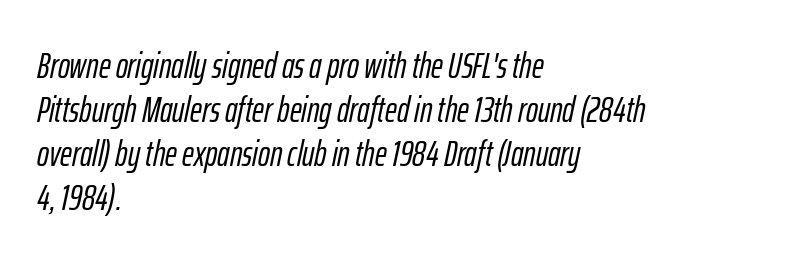
The image shows 36 px condensed type, italic (leaning right); set left-aligned, line spacing 1.22x, normal letter spacing, not underlined; low stroke contrast and a medium x-height.
